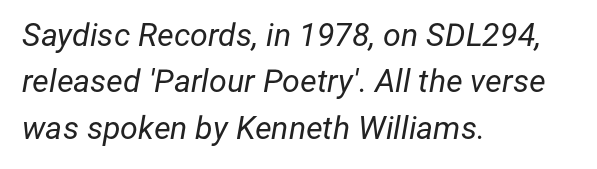
The image shows 32 px regular-weight type, italic (leaning right); set left-aligned, normal line spacing (1.45x), normal letter spacing, not underlined; low stroke contrast and a medium x-height.
